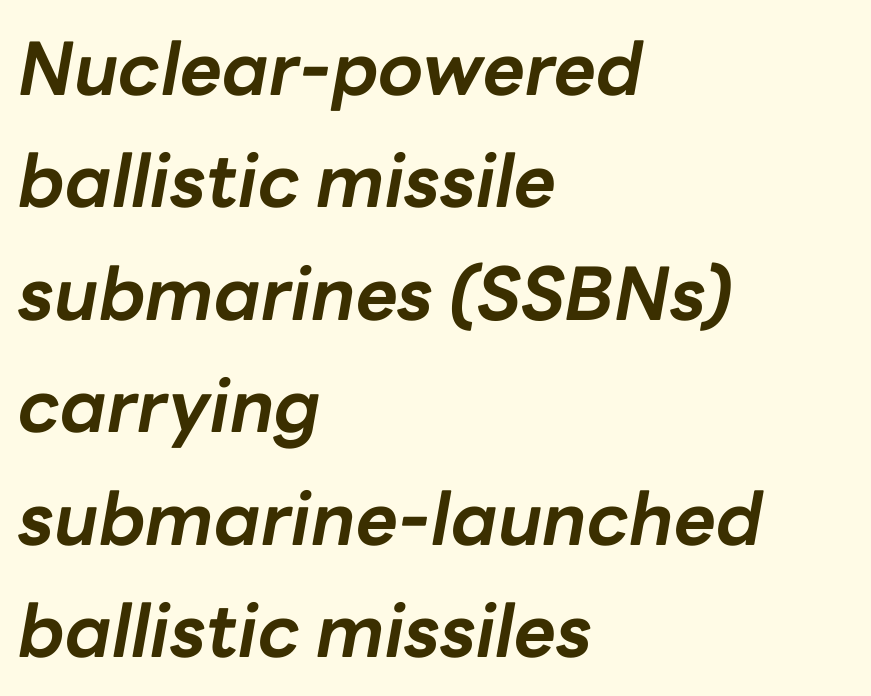
Q: Is the text bold? A: Yes.
Q: Is the text italic (slanted)? A: Yes, it leans right by about 10 degrees.
Q: Is the text underlined? A: No.
Q: How is the paragraph aligned? A: Left-aligned.
Q: Is the spacing between letters normal or unusually wide? A: Normal.
Q: Is the spacing between lines tight, normal or loose? A: Normal.
Q: Width (condensed, normal, or wide)? A: Normal.
Q: Stroke contrast? A: Low.
Q: x-height? A: Medium.
Q: Monospaced? A: No.
